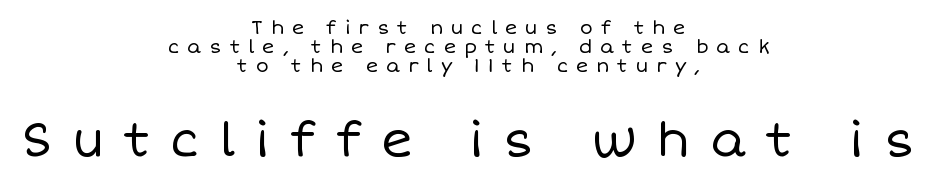
{"italic": "no", "bold": "no", "weight": "regular", "width": "normal", "stroke_contrast": "low", "x_height": "large", "monospaced": "no", "underline": "no", "align": "center", "line_spacing": "tight", "line_spacing_ratio": 0.99, "letter_spacing": "wide", "letter_spacing_em": 0.41, "larger_block": "second", "size_ratio": 2.53, "glyph_px": 48}
